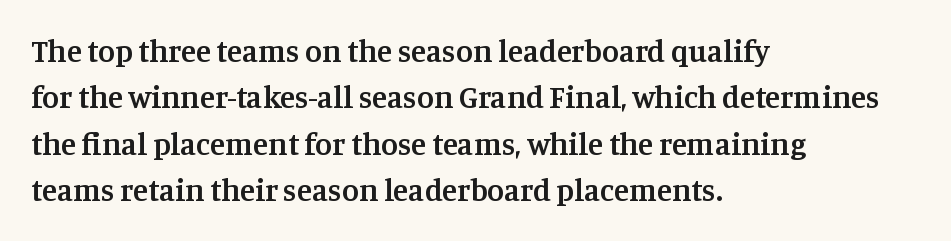
Is this a fixed-width face? No — the glyphs have proportional, varying widths. The passage shown stacks its lines at a standard gap. Descender tails drop into unmarked territory. The rendering anchors every line to the left-hand side. Is the letter spacing exaggerated? No — it looks like the ordinary default.
